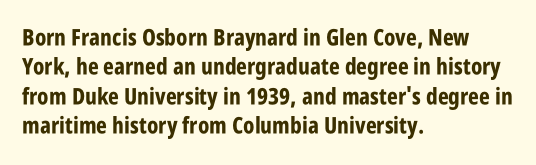
In terms of posture, this sample is upright. Whoever set this chose a conventional vertical rhythm. The space directly below the letters is spotless. A typesetter would call this zero additional tracking.
